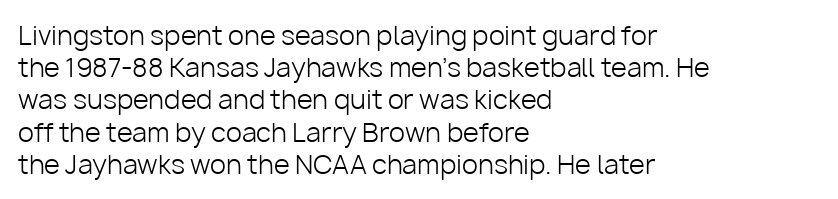
Q: Is the text bold? A: No.
Q: Is the text italic (slanted)? A: No, it is upright.
Q: Is the text underlined? A: No.
Q: How is the paragraph aligned? A: Left-aligned.
Q: Is the spacing between letters normal or unusually wide? A: Normal.
